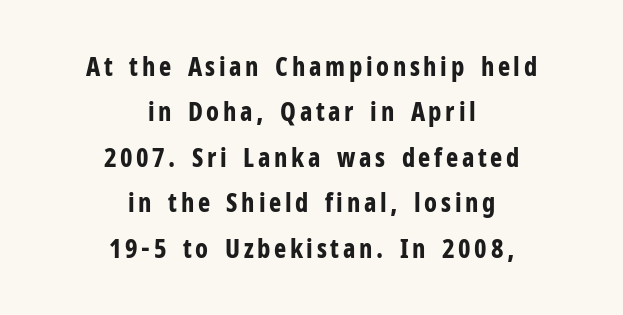
{"italic": "no", "bold": "yes", "underline": "no", "align": "center", "line_spacing_ratio": 1.75, "glyph_px": 26}
